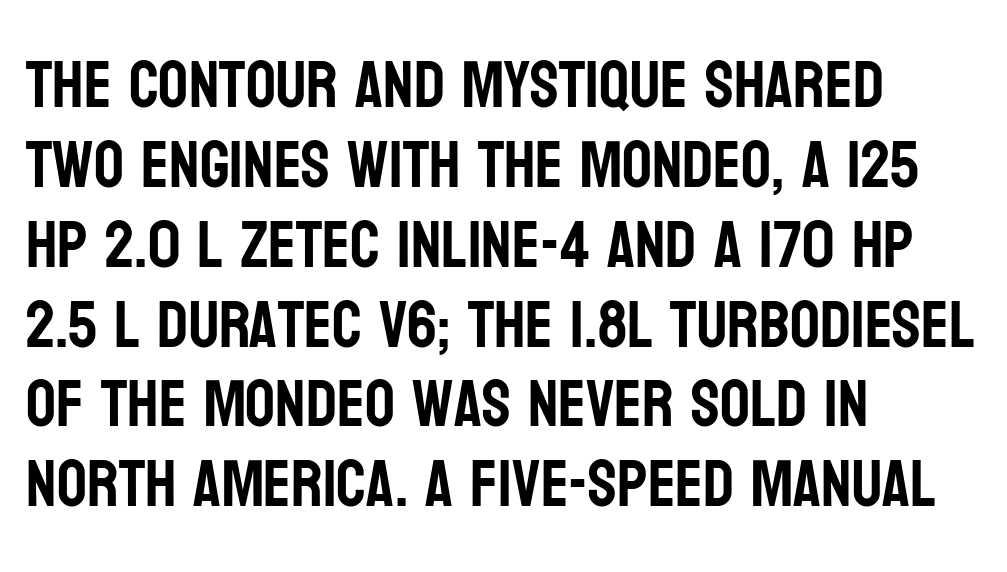
{"serif": "no", "italic": "no", "width": "condensed", "stroke_contrast": "low", "x_height": "large", "monospaced": "no", "underline": "no", "align": "left", "line_spacing_ratio": 1.21, "letter_spacing": "normal", "letter_spacing_em": 0.0, "glyph_px": 66}
